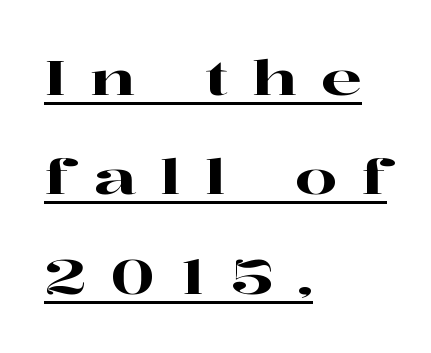
Q: Is the text italic (slanted)? A: No, it is upright.
Q: Is the typeface a serif or a sans-serif typeface? A: Serif.
Q: Is the text underlined? A: Yes.
Q: How is the paragraph aligned? A: Left-aligned.
Q: Is the spacing between letters normal or unusually wide? A: Unusually wide.
Q: Is the spacing between lines tight, normal or loose? A: Loose.
Q: Width (condensed, normal, or wide)? A: Wide.
Q: Stroke contrast? A: High.
Q: x-height? A: Medium.
Q: Monospaced? A: No.
